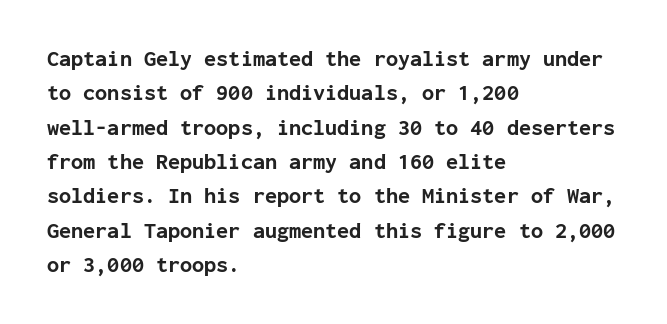
Upright lettering throughout. Just letters on the line, the space beneath them empty. The vertical gap from one line to the next is medium. Strong, thick strokes mark this as bold type. Short and long lines alike share a common starting point at left.
